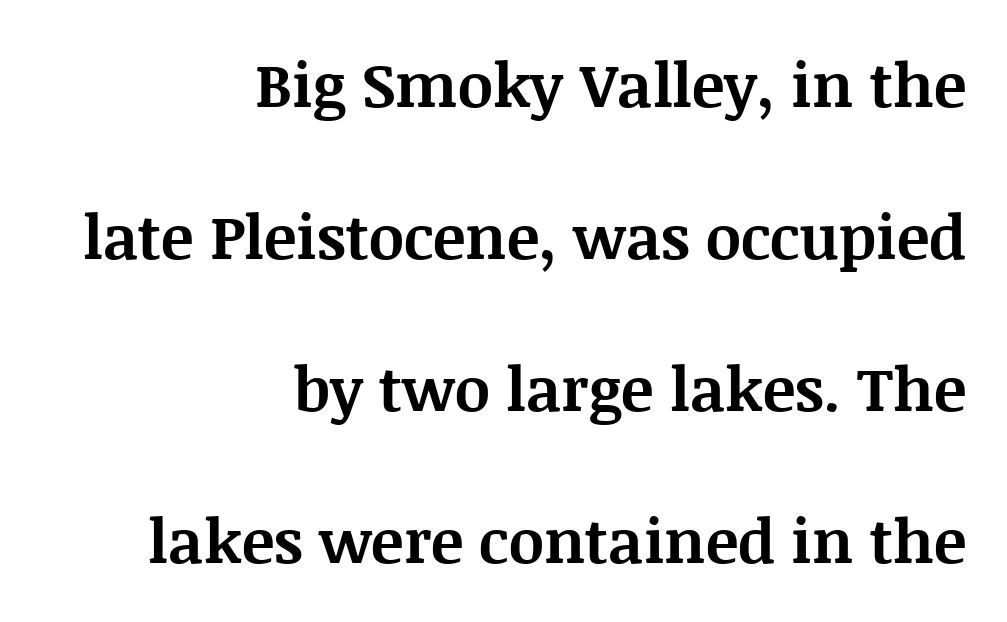
{"serif": "yes", "italic": "no", "bold": "yes", "weight": "bold", "width": "normal", "stroke_contrast": "medium", "x_height": "large", "monospaced": "no", "underline": "no", "align": "right", "line_spacing": "loose", "line_spacing_ratio": 2.49, "letter_spacing": "normal", "letter_spacing_em": 0.0, "glyph_px": 61}
